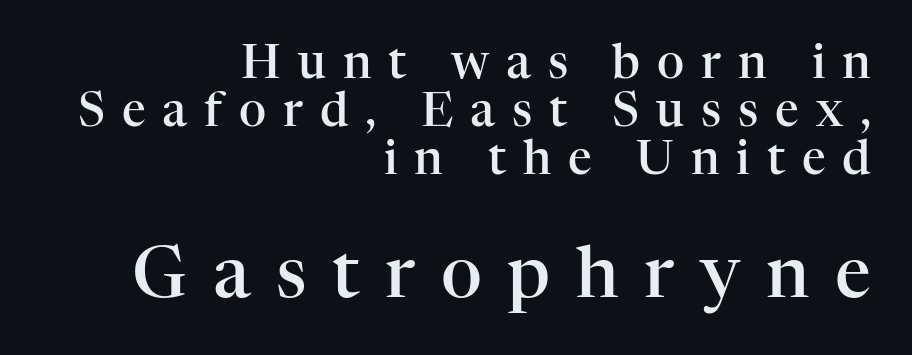
Does the lettering tilt? It doesn't — this is upright. The passage is arranged like a letterhead date or caption credit — flush right. Bare-footed words on every line. Letterform terminals end in serifs throughout the passage. Honestly, the letter spacing is so wide it's the main thing you notice. The composition opens small and finishes big.
